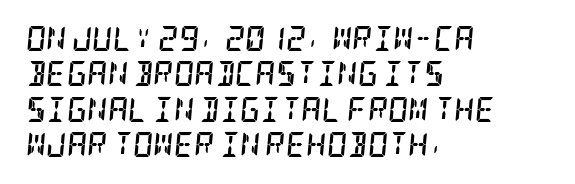
Q: Is the text bold? A: Yes.
Q: Is the text italic (slanted)? A: Yes, it leans right by about 5 degrees.
Q: Is the text underlined? A: No.
Q: How is the paragraph aligned? A: Left-aligned.
Q: Is the spacing between letters normal or unusually wide? A: Normal.
Q: Is the spacing between lines tight, normal or loose? A: Normal.
